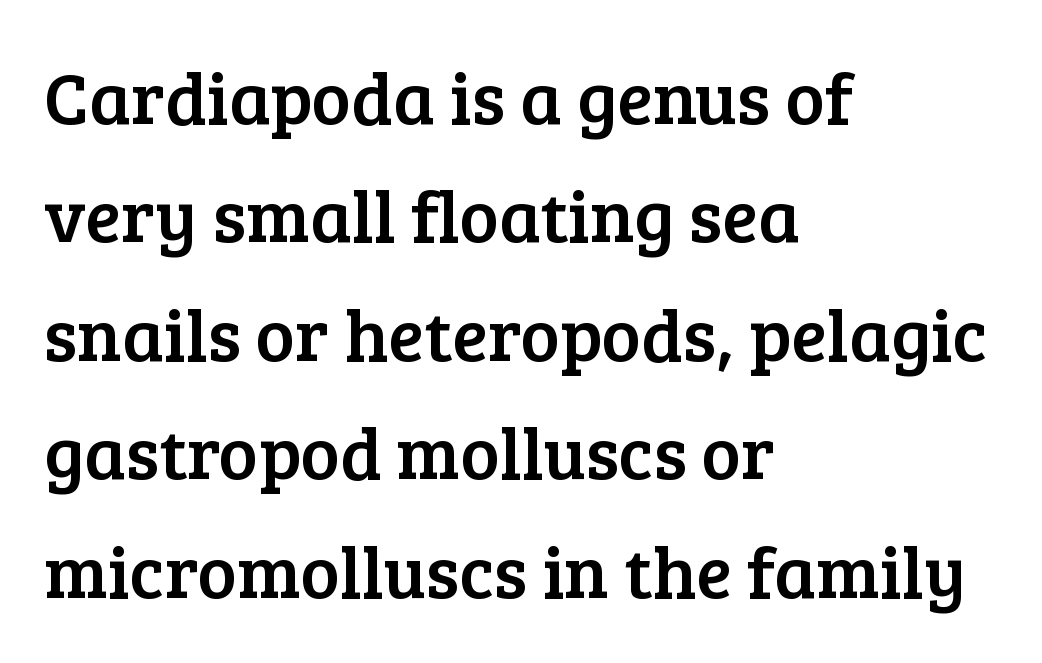
Q: Is the text italic (slanted)? A: No, it is upright.
Q: Is the typeface a serif or a sans-serif typeface? A: Serif.
Q: Is the text underlined? A: No.
Q: How is the paragraph aligned? A: Left-aligned.
Q: Is the spacing between letters normal or unusually wide? A: Normal.
Q: Is the spacing between lines tight, normal or loose? A: Normal.
Q: Width (condensed, normal, or wide)? A: Normal.
Q: Stroke contrast? A: Low.
Q: x-height? A: Medium.
Q: Monospaced? A: No.
